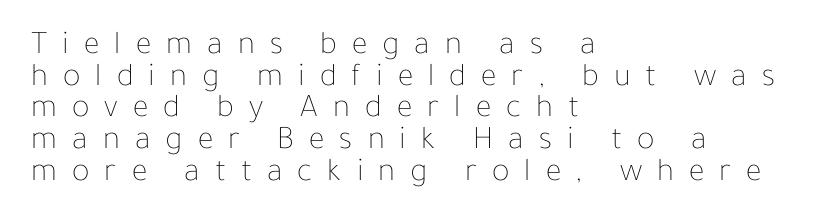
Line spacing here is tight. The string is rendered with underlining switched off. The lettering stays uniformly vertical, giving the passage a roman look. Think of a printed novel: that variable character pitch is what you see here.
